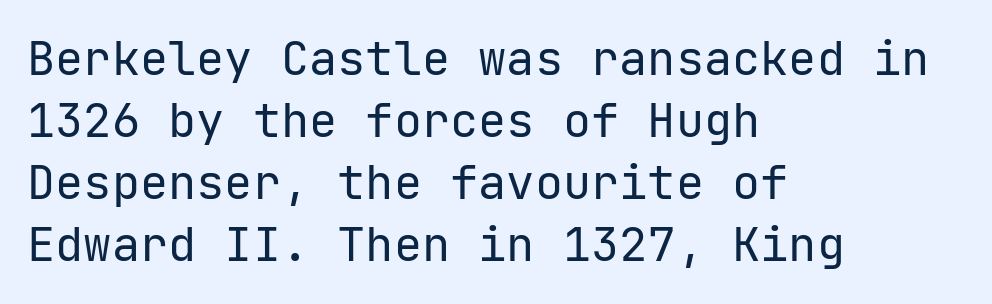
The rendering uses a moderate line-height, typical for paragraphs. Ascenders rise straight up at ninety degrees. Horizontal alignment here is leftward, the default for most running prose. Clear beneath every line of the passage. The typeface chosen for these lines omits serifs. The strokes carry an ordinary text weight at most.
